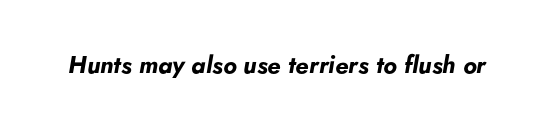
{"italic": "yes", "lean": "right", "slant_degrees": 5, "bold": "yes", "underline": "no", "letter_spacing": "normal", "letter_spacing_em": 0.0, "glyph_px": 24}
